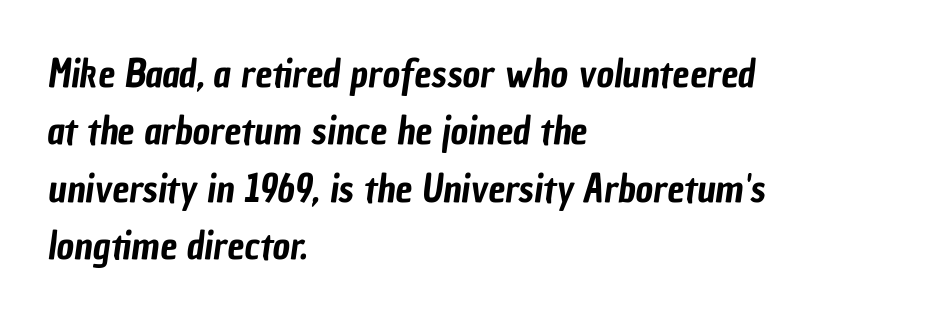
The image shows 38 px condensed sans-serif type; set left-aligned, normal line spacing (1.51x), normal letter spacing, not underlined; low stroke contrast and a medium x-height.
